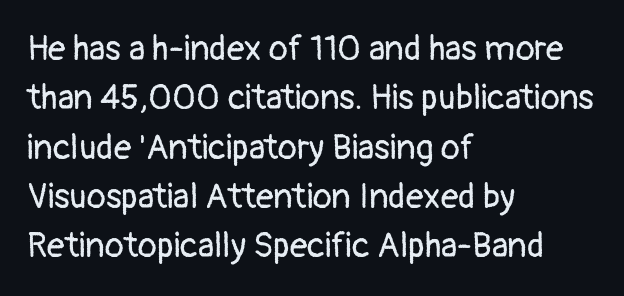
Q: Is the text bold? A: No.
Q: Is the text italic (slanted)? A: No, it is upright.
Q: Is the typeface a serif or a sans-serif typeface? A: Sans-serif.
Q: Is the text underlined? A: No.
Q: How is the paragraph aligned? A: Left-aligned.
Q: Is the spacing between letters normal or unusually wide? A: Normal.
Q: Is the spacing between lines tight, normal or loose? A: Normal.
Q: Width (condensed, normal, or wide)? A: Normal.
Q: Stroke contrast? A: Low.
Q: x-height? A: Medium.
Q: Monospaced? A: No.
